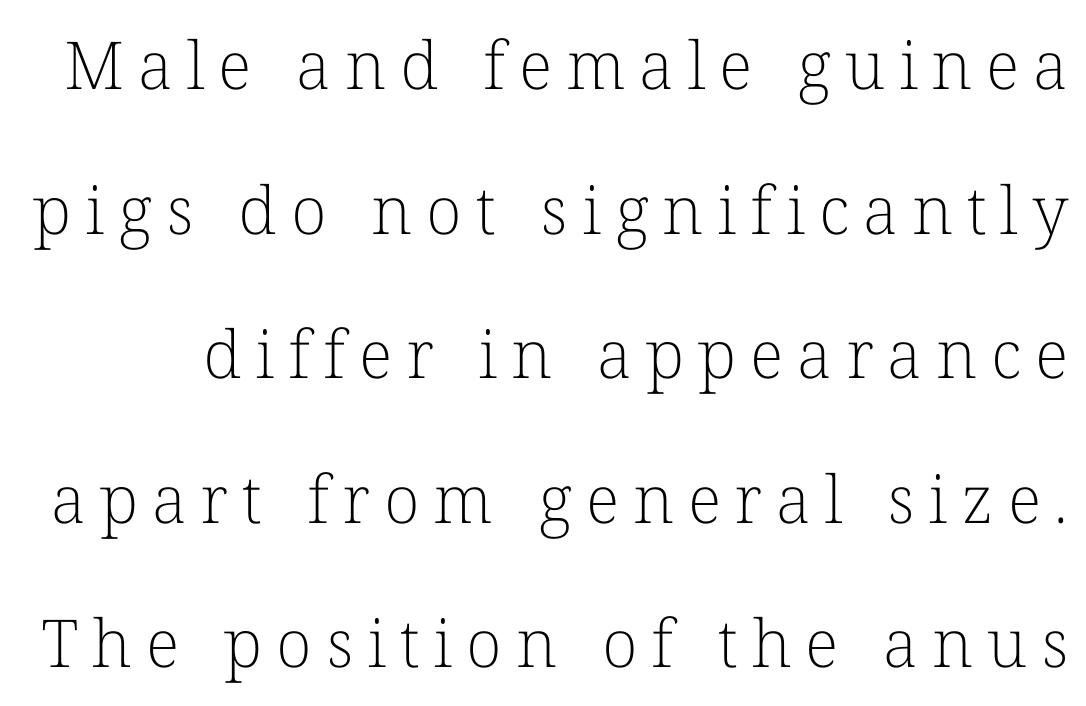
Q: Is the text bold? A: No.
Q: Is the text italic (slanted)? A: No, it is upright.
Q: Is the typeface a serif or a sans-serif typeface? A: Serif.
Q: Is the text underlined? A: No.
Q: Is the spacing between letters normal or unusually wide? A: Unusually wide.
Q: Is the spacing between lines tight, normal or loose? A: Loose.
Q: Width (condensed, normal, or wide)? A: Normal.
Q: Stroke contrast? A: Low.
Q: x-height? A: Medium.
Q: Monospaced? A: No.
